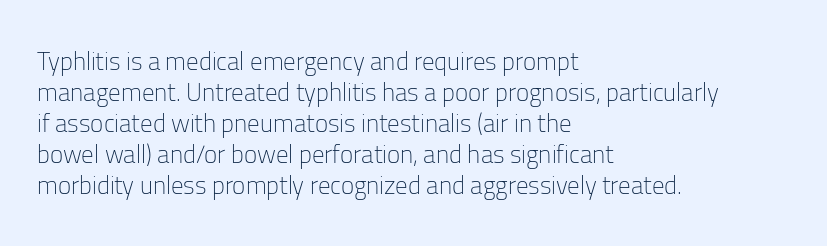
Q: Is the text bold? A: No.
Q: Is the text italic (slanted)? A: No, it is upright.
Q: Is the text underlined? A: No.
Q: How is the paragraph aligned? A: Left-aligned.
Q: Is the spacing between letters normal or unusually wide? A: Normal.
